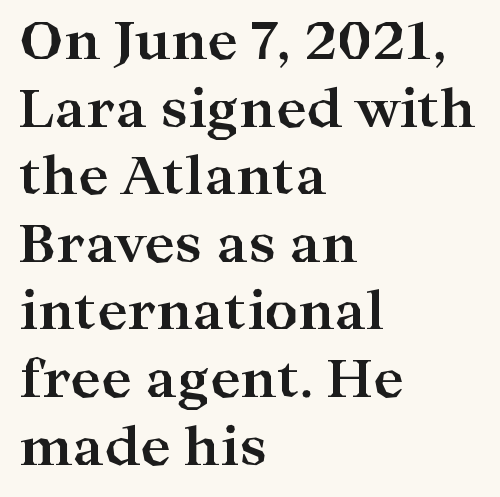
The image shows 52 px bold, wide serif type, upright; set left-aligned, normal line spacing (1.3x), normal letter spacing, not underlined; high stroke contrast and a medium x-height.
